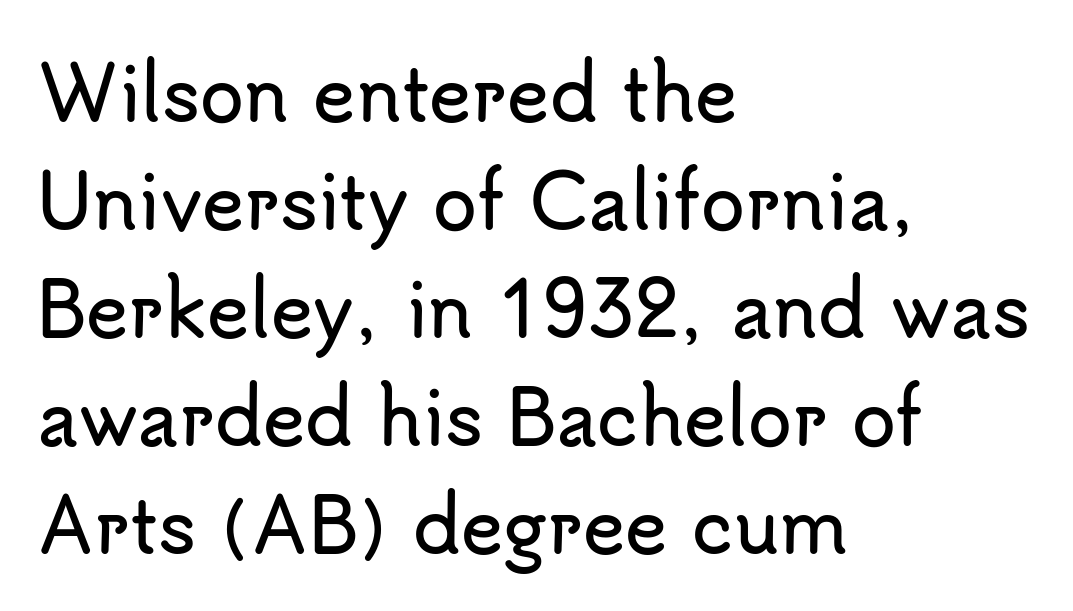
The image shows 72 px sans-serif type, upright; set left-aligned, normal line spacing (1.5x), normal letter spacing, not underlined; low stroke contrast and a small x-height.
